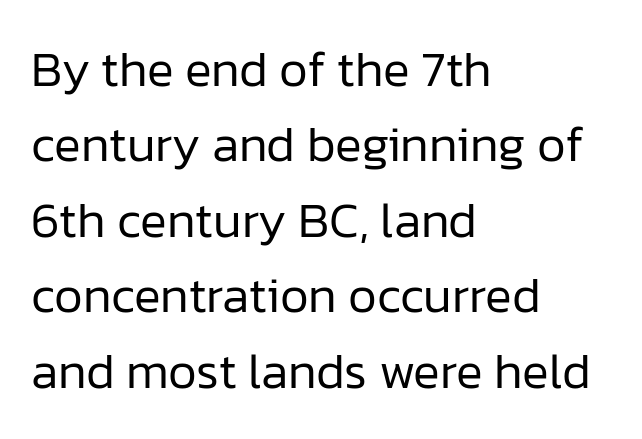
The type family on display is of the sans-serif kind. Quick note: underline off. Here the designer chose a conventional face with non-uniform glyph widths. Weight: not bold — regular or lighter. A typesetter would call this leading conventional body-copy spacing. A student would call this left alignment; a typographer would say flush left, rag right.
